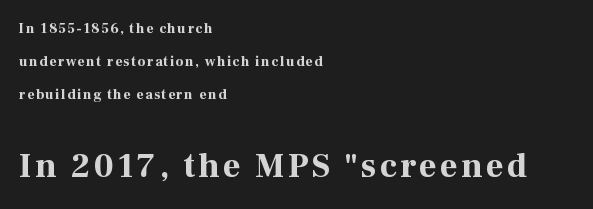
The image shows 34 px bold serif type, upright; set left-aligned, loose line spacing (2.34x), not underlined; the second (bottom) block is 2.43x larger; high stroke contrast and a medium x-height.
